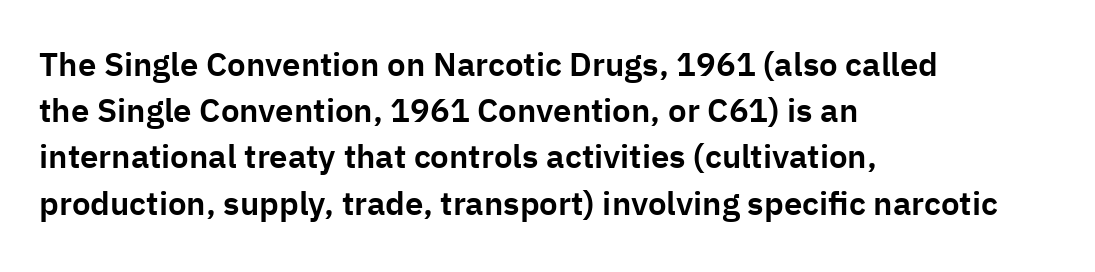
The image shows 33 px sans-serif type, upright; set left-aligned, normal line spacing (1.4x), normal letter spacing, not underlined; low stroke contrast and a medium x-height.
